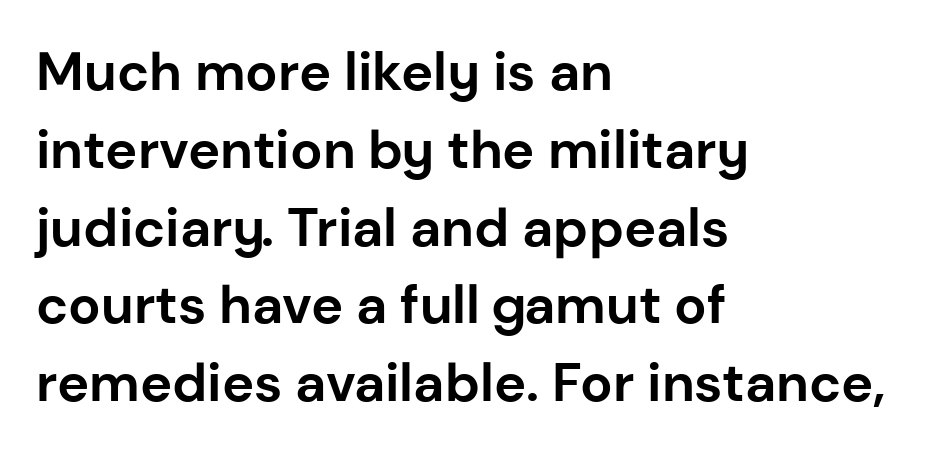
You could not count columns in this text — the font is proportionally spaced. Typeset ragged right — the left edge is the straight one. The lines sit at an ordinary, default distance from one another. You could call the tracking neutral — neither tight nor loose.
